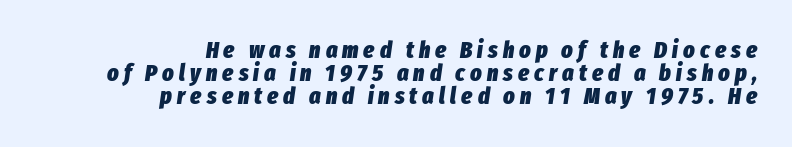
The image shows 24 px bold type, italic (leaning right); set right-aligned, tight line spacing (0.96x), unusually wide letter spacing (+0.21 em), not underlined.
